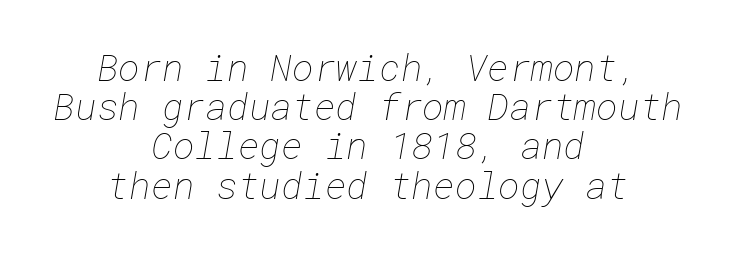
Each line is balanced around a shared central axis. Is the letter spacing exaggerated? No — it looks like the ordinary default. The passage shown stacks its lines with hardly any gap. A bare baseline throughout the passage. Is the stroke heavy? The answer is a plain regular-or-lighter.
